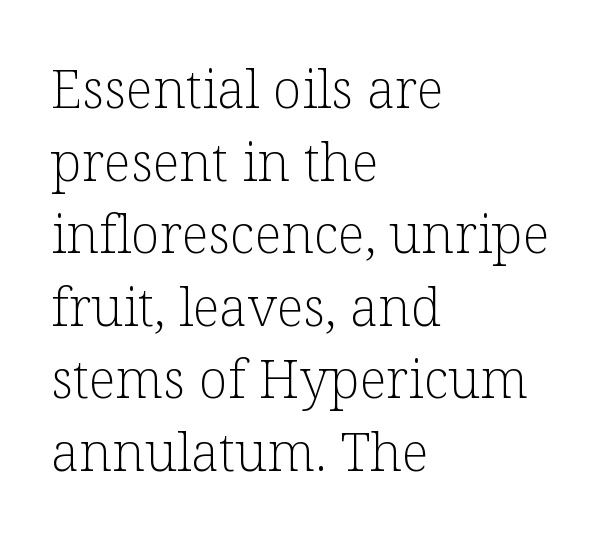
{"serif": "yes", "italic": "no", "bold": "no", "weight": "light", "width": "normal", "stroke_contrast": "low", "x_height": "medium", "monospaced": "no", "underline": "no", "align": "left", "line_spacing": "normal", "line_spacing_ratio": 1.37, "letter_spacing": "normal", "letter_spacing_em": 0.0, "glyph_px": 53}
